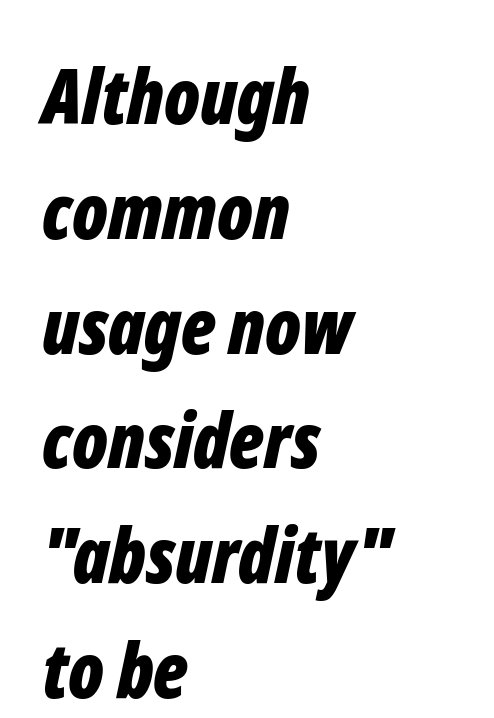
{"italic": "yes", "lean": "right", "slant_degrees": 12, "bold": "yes", "weight": "bold", "width": "condensed", "stroke_contrast": "low", "x_height": "medium", "monospaced": "no", "underline": "no", "align": "left", "line_spacing": "normal", "line_spacing_ratio": 1.51, "letter_spacing": "normal", "letter_spacing_em": 0.0, "glyph_px": 76}
